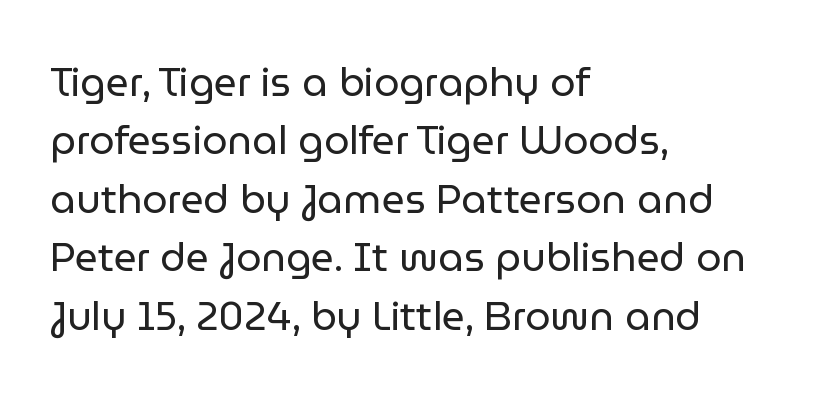
{"serif": "no", "italic": "no", "bold": "no", "weight": "regular", "width": "normal", "stroke_contrast": "low", "x_height": "medium", "monospaced": "no", "underline": "no", "align": "left", "line_spacing": "normal", "line_spacing_ratio": 1.46, "letter_spacing": "normal", "letter_spacing_em": 0.0, "glyph_px": 40}
